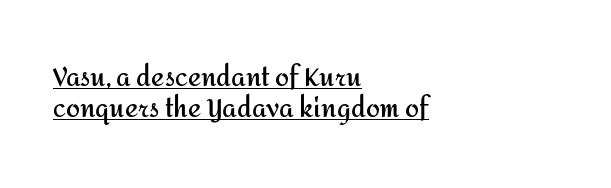
{"italic": "no", "bold": "yes", "underline": "yes", "align": "left", "line_spacing": "normal", "line_spacing_ratio": 1.26, "letter_spacing": "normal", "letter_spacing_em": 0.0, "glyph_px": 25}
